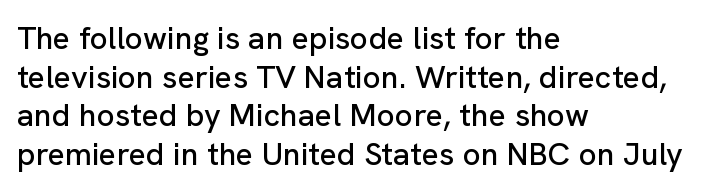
{"serif": "no", "italic": "no", "width": "normal", "stroke_contrast": "low", "x_height": "medium", "monospaced": "no", "underline": "no", "align": "left", "line_spacing_ratio": 1.21, "letter_spacing": "normal", "letter_spacing_em": 0.0, "glyph_px": 32}
